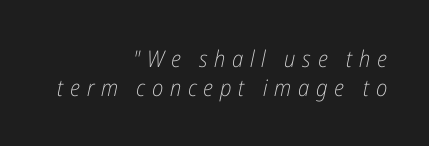
Glance below the letters and you will spot only blank space. Tall strokes in this sample are angled rather than plumb. The type is letterspaced generously, with wide tracking. Line endings align vertically; line beginnings do not. Reading down the column, the eye jumps a familiar distance to each next line.
